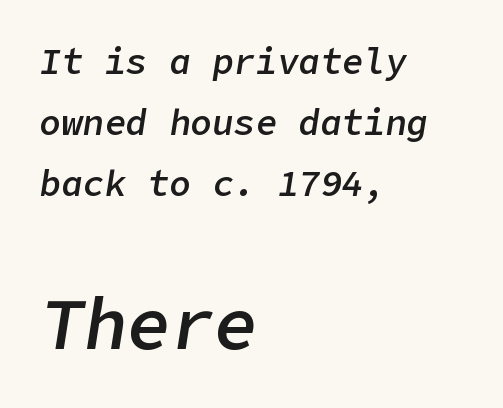
{"italic": "yes", "lean": "right", "slant_degrees": 9, "bold": "semi", "weight": "semibold", "width": "normal", "stroke_contrast": "low", "x_height": "medium", "underline": "no", "align": "left", "line_spacing": "normal", "line_spacing_ratio": 1.69, "letter_spacing": "normal", "letter_spacing_em": 0.0, "larger_block": "second", "size_ratio": 2.0, "glyph_px": 72}
